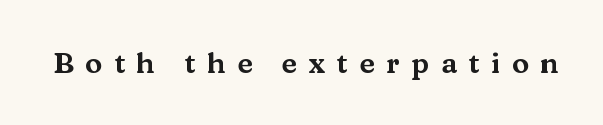
{"serif": "yes", "italic": "no", "width": "wide", "stroke_contrast": "medium", "x_height": "medium", "monospaced": "no", "underline": "no", "letter_spacing": "wide", "letter_spacing_em": 0.39, "glyph_px": 29}
